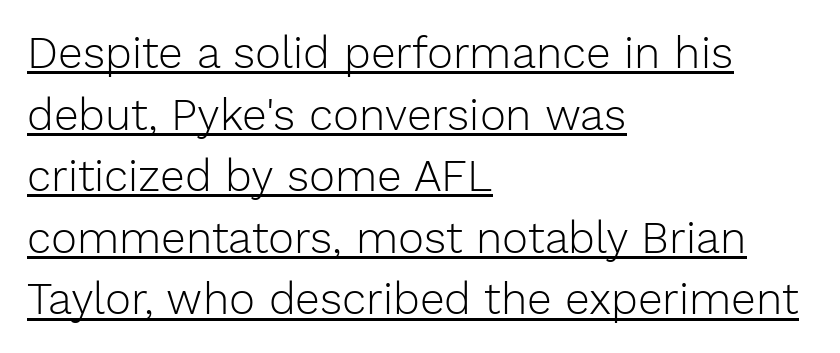
{"serif": "no", "italic": "no", "bold": "no", "weight": "light", "width": "normal", "stroke_contrast": "low", "x_height": "medium", "monospaced": "no", "underline": "yes", "align": "left", "line_spacing": "normal", "line_spacing_ratio": 1.4, "letter_spacing": "normal", "letter_spacing_em": 0.0, "glyph_px": 44}
